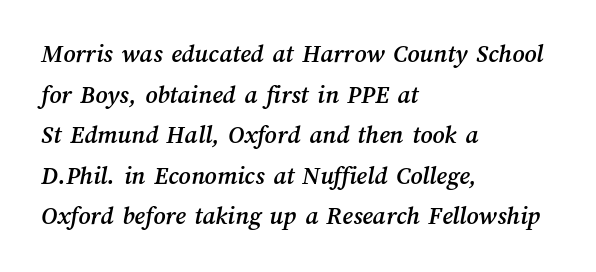
The image shows 26 px text type; set left-aligned, normal line spacing (1.56x), normal letter spacing, not underlined.
